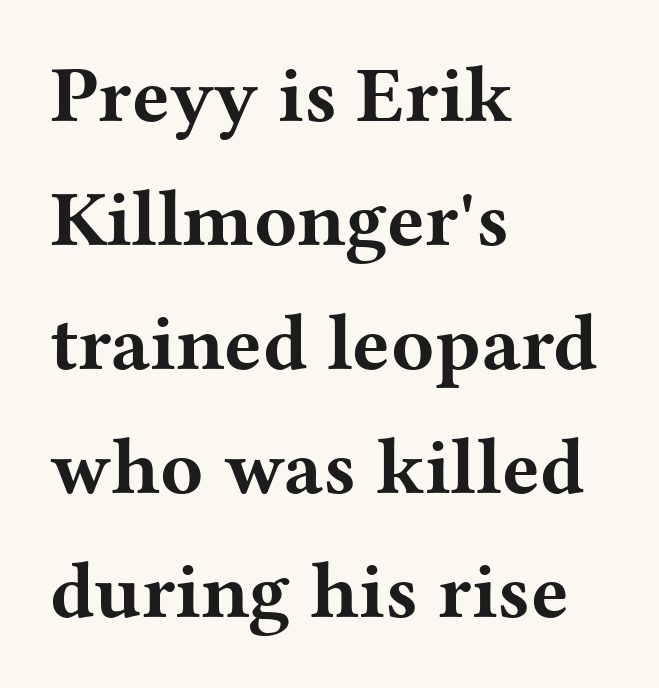
The image shows 79 px bold, wide serif type, upright; set left-aligned, normal line spacing (1.57x), normal letter spacing, not underlined; medium stroke contrast and a medium x-height.
